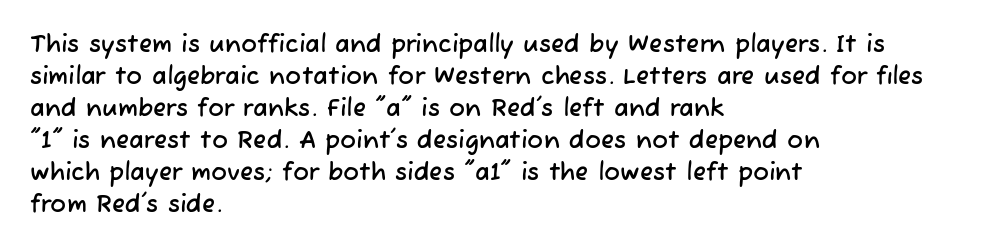
Q: Is the text underlined? A: No.
Q: How is the paragraph aligned? A: Left-aligned.
Q: Is the spacing between letters normal or unusually wide? A: Normal.
Q: Is the spacing between lines tight, normal or loose? A: Normal.
